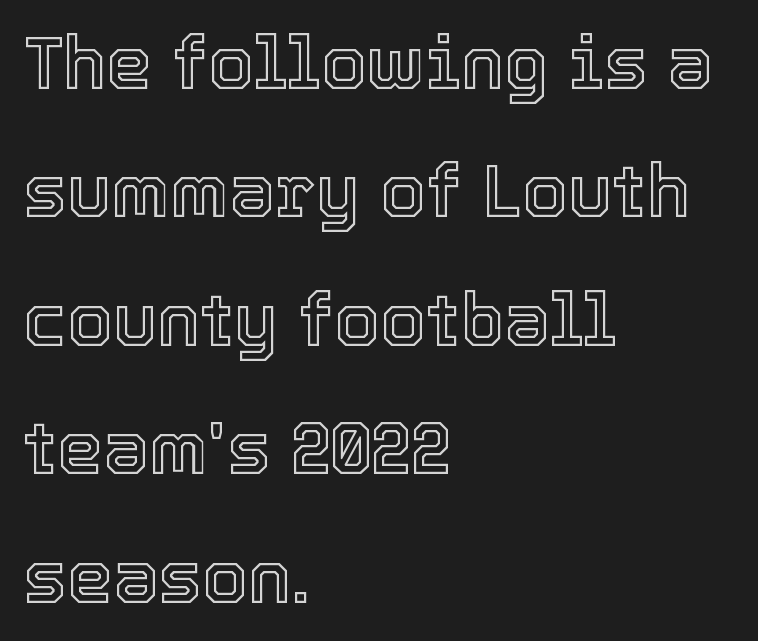
The image shows 73 px text type, upright; set left-aligned, line spacing 1.76x, normal letter spacing, not underlined; a medium x-height.
